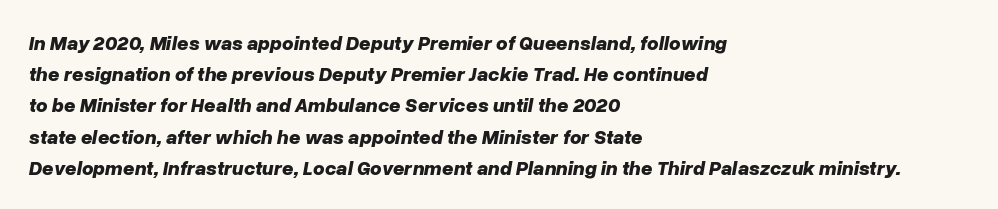
{"italic": "yes", "lean": "right", "slant_degrees": 10, "bold": "yes", "underline": "no", "align": "left", "line_spacing": "normal", "line_spacing_ratio": 1.56, "letter_spacing": "normal", "letter_spacing_em": 0.0, "glyph_px": 20}
